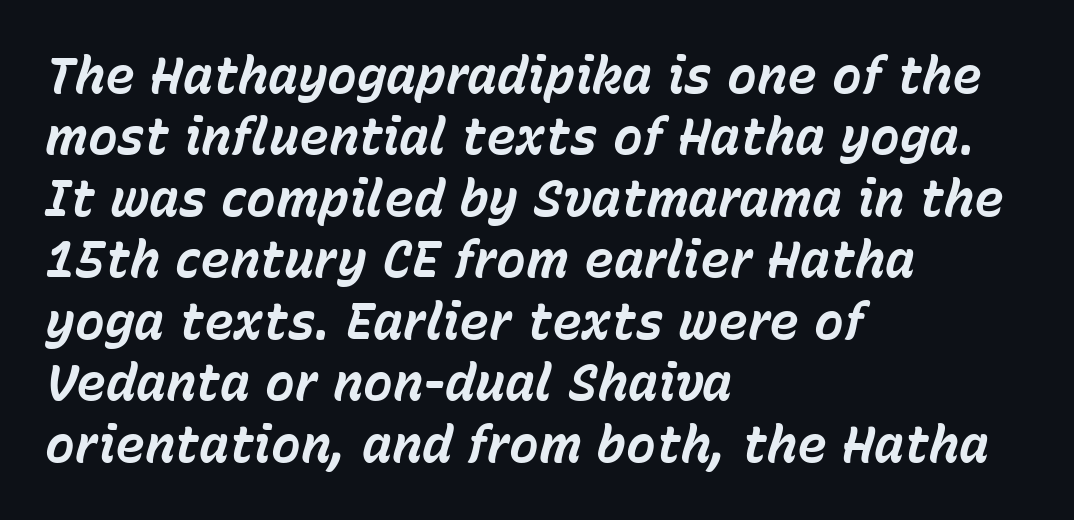
Q: Is the text bold? A: Yes.
Q: Is the text italic (slanted)? A: Yes, it leans right by about 15 degrees.
Q: Is the text underlined? A: No.
Q: How is the paragraph aligned? A: Left-aligned.
Q: Is the spacing between letters normal or unusually wide? A: Normal.
Q: Width (condensed, normal, or wide)? A: Normal.
Q: Stroke contrast? A: Low.
Q: x-height? A: Medium.
Q: Monospaced? A: No.
